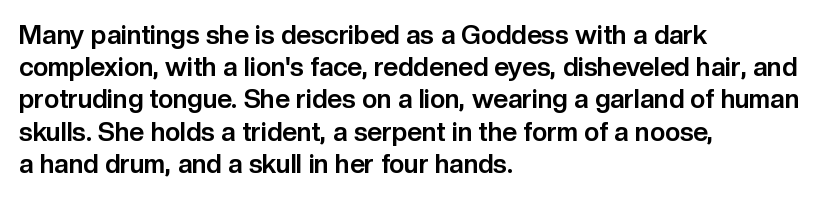
Q: Is the text bold? A: Yes.
Q: Is the text italic (slanted)? A: No, it is upright.
Q: Is the text underlined? A: No.
Q: How is the paragraph aligned? A: Left-aligned.
Q: Is the spacing between letters normal or unusually wide? A: Normal.
